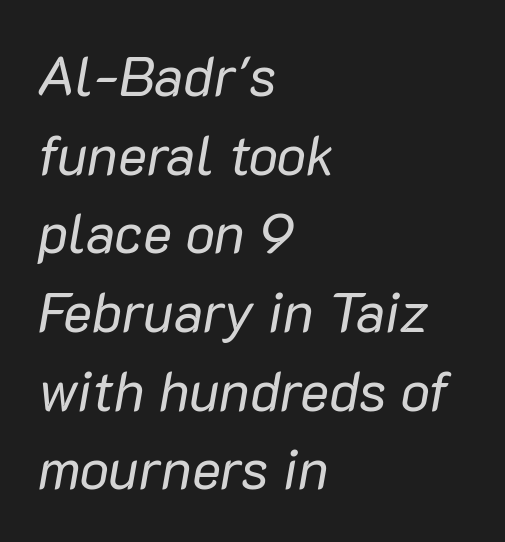
Q: Is the text bold? A: No.
Q: Is the text italic (slanted)? A: Yes, it leans right by about 10 degrees.
Q: Is the text underlined? A: No.
Q: How is the paragraph aligned? A: Left-aligned.
Q: Is the spacing between letters normal or unusually wide? A: Normal.
Q: Is the spacing between lines tight, normal or loose? A: Normal.
Q: Width (condensed, normal, or wide)? A: Normal.
Q: Stroke contrast? A: Low.
Q: x-height? A: Medium.
Q: Monospaced? A: No.
